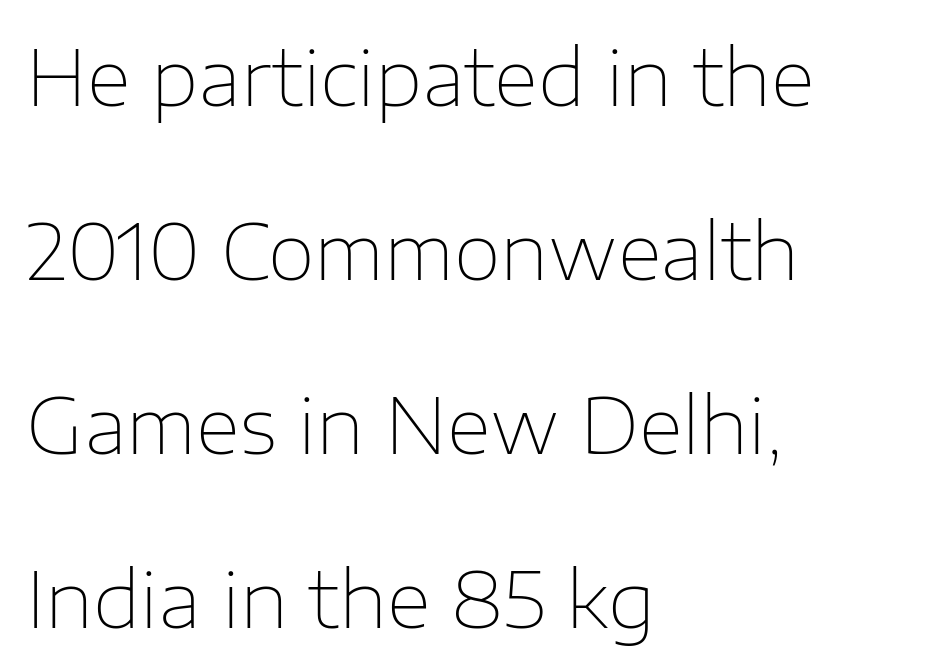
The image shows 77 px thin sans-serif type, upright; set left-aligned, loose line spacing (2.26x), normal letter spacing, not underlined; low stroke contrast and a medium x-height.
